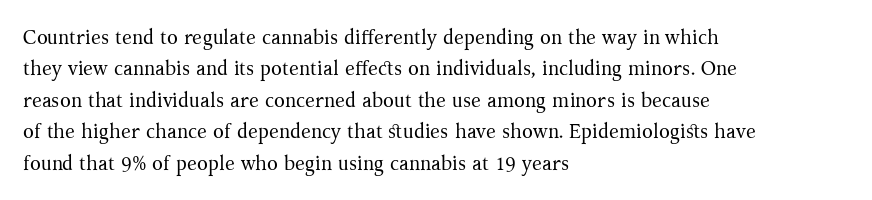
Q: Is the text bold? A: No.
Q: Is the text italic (slanted)? A: No, it is upright.
Q: Is the text underlined? A: No.
Q: How is the paragraph aligned? A: Left-aligned.
Q: Is the spacing between letters normal or unusually wide? A: Normal.
Q: Is the spacing between lines tight, normal or loose? A: Normal.
